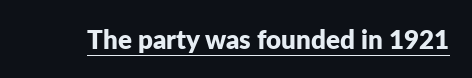
Q: Is the text bold? A: Yes.
Q: Is the text italic (slanted)? A: No, it is upright.
Q: Is the text underlined? A: Yes.
Q: Is the spacing between letters normal or unusually wide? A: Normal.
